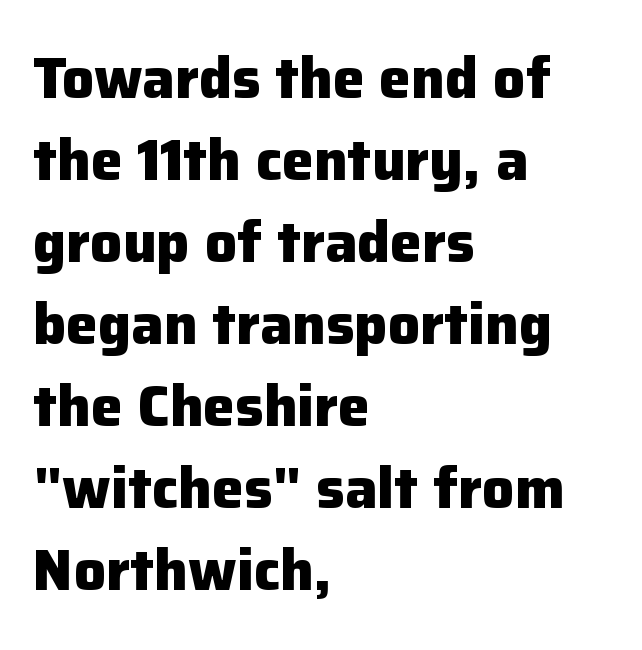
Plenty of ink on the page — the face is bold. Is there any slant? The stems are plumb. Baseline-to-baseline distance is the conventional proportion of letter height. Reading down the block, your eye returns to a fixed left position each line. I'd call this a sans setting — the letters go barefoot.
